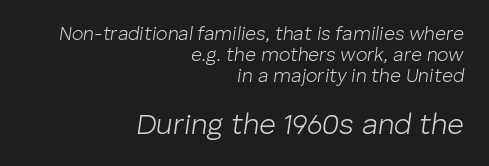
Q: Is the text bold? A: No.
Q: Is the text italic (slanted)? A: Yes, it leans right by about 8 degrees.
Q: Is the text underlined? A: No.
Q: How is the paragraph aligned? A: Right-aligned.
Q: Is the spacing between letters normal or unusually wide? A: Normal.
Q: Is the spacing between lines tight, normal or loose? A: Tight.
Q: Which block of text is set in a larger size, the first (top) or the second (bottom)? A: The second (bottom) one.
Q: Width (condensed, normal, or wide)? A: Normal.
Q: Stroke contrast? A: Low.
Q: x-height? A: Medium.
Q: Monospaced? A: No.
